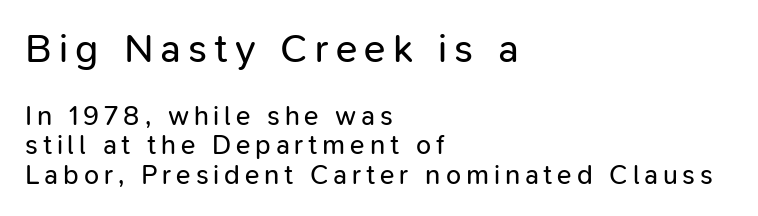
The image shows 40 px regular-weight sans-serif type, upright; set left-aligned, tight line spacing (1.08x), not underlined; the first (top) block is 1.48x larger; low stroke contrast and a medium x-height.
